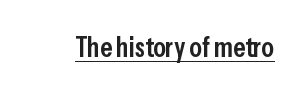
Q: Is the text bold? A: Semi-bold.
Q: Is the text italic (slanted)? A: No, it is upright.
Q: Is the typeface a serif or a sans-serif typeface? A: Sans-serif.
Q: Is the text underlined? A: Yes.
Q: Is the spacing between letters normal or unusually wide? A: Normal.
Q: Width (condensed, normal, or wide)? A: Condensed.
Q: Stroke contrast? A: Low.
Q: x-height? A: Medium.
Q: Monospaced? A: No.
